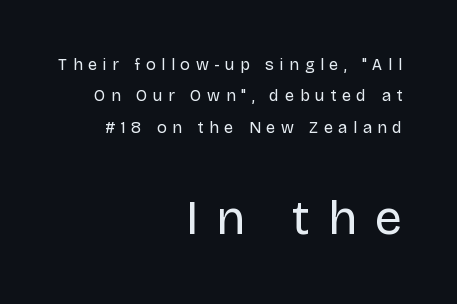
{"serif": "no", "italic": "no", "bold": "no", "weight": "regular", "width": "normal", "stroke_contrast": "low", "x_height": "large", "monospaced": "no", "underline": "no", "align": "right", "line_spacing": "loose", "line_spacing_ratio": 1.96, "letter_spacing": "wide", "letter_spacing_em": 0.36, "larger_block": "second", "size_ratio": 3.06, "glyph_px": 49}
